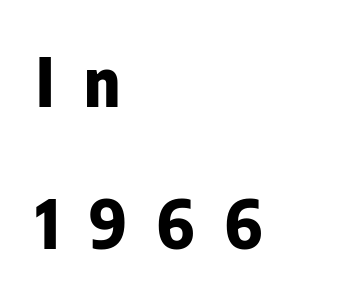
Honestly, there is no underline to notice here at all. A typesetter would mark this as roman, not italic. The face used here is a sans, in the tradition of grotesques and geometrics. Caption: expanded tracking, letters set apart. The paragraph has a hard left edge and a soft right edge.
